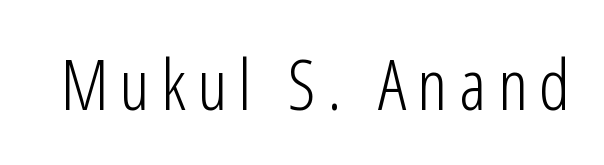
{"serif": "no", "italic": "no", "bold": "no", "weight": "light", "width": "condensed", "stroke_contrast": "low", "x_height": "medium", "monospaced": "no", "underline": "no", "glyph_px": 71}
